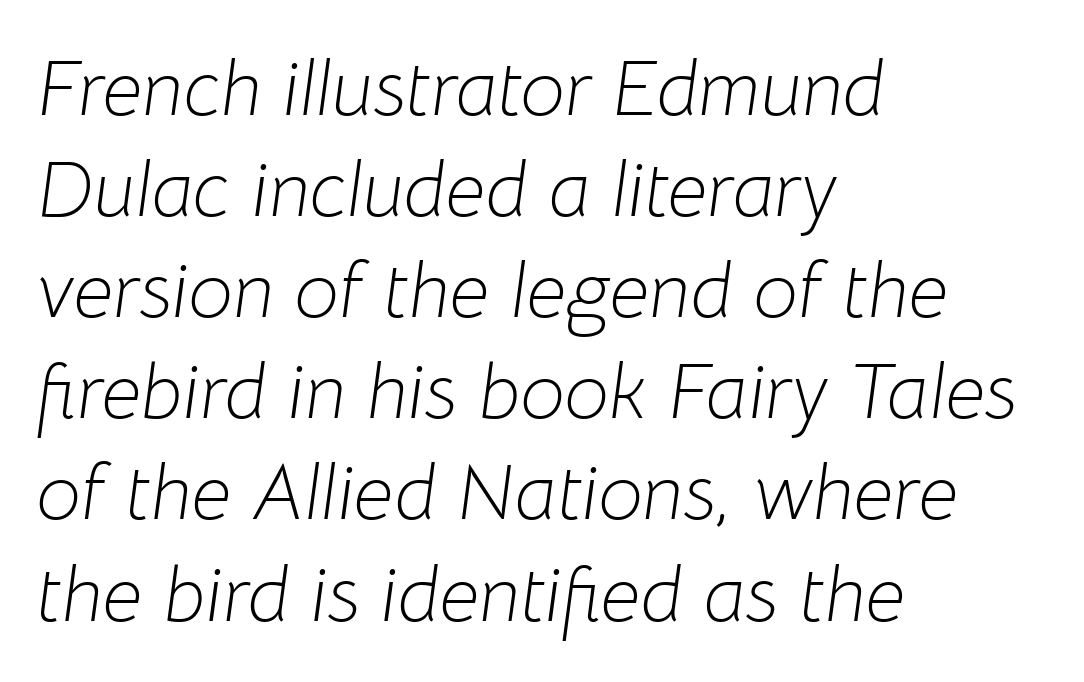
The image shows 79 px light type, italic (leaning right); set left-aligned, normal line spacing (1.28x), normal letter spacing, not underlined; low stroke contrast and a medium x-height.
